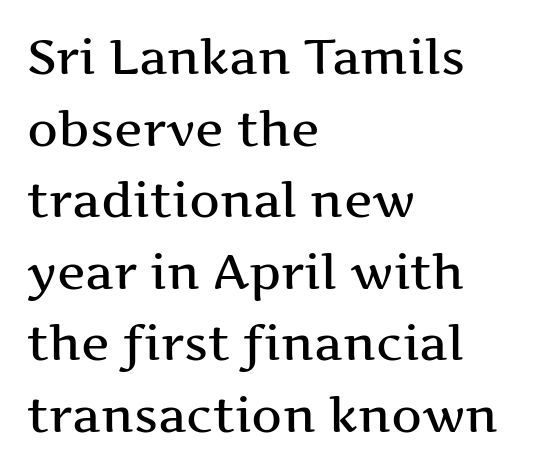
The image shows 48 px wide serif type, upright; set left-aligned, normal line spacing (1.49x), normal letter spacing, not underlined; medium stroke contrast and a medium x-height.
